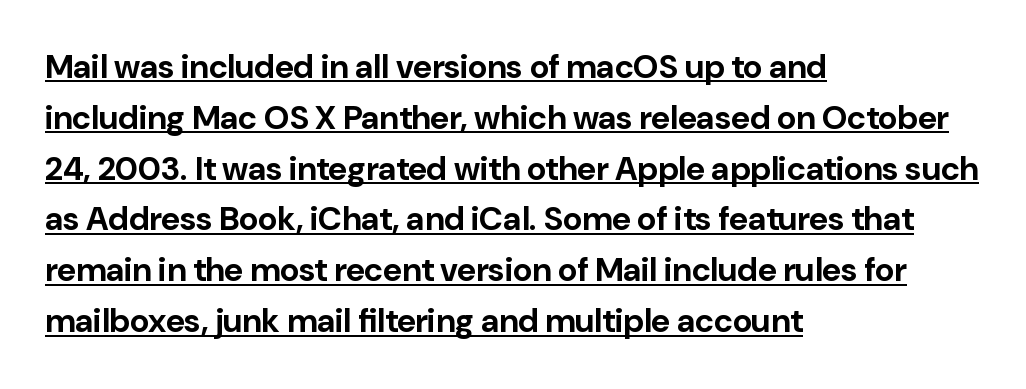
{"serif": "no", "italic": "no", "bold": "yes", "weight": "bold", "width": "normal", "stroke_contrast": "low", "x_height": "medium", "monospaced": "no", "underline": "yes", "align": "left", "line_spacing": "normal", "line_spacing_ratio": 1.54, "letter_spacing": "normal", "letter_spacing_em": 0.0, "glyph_px": 33}
